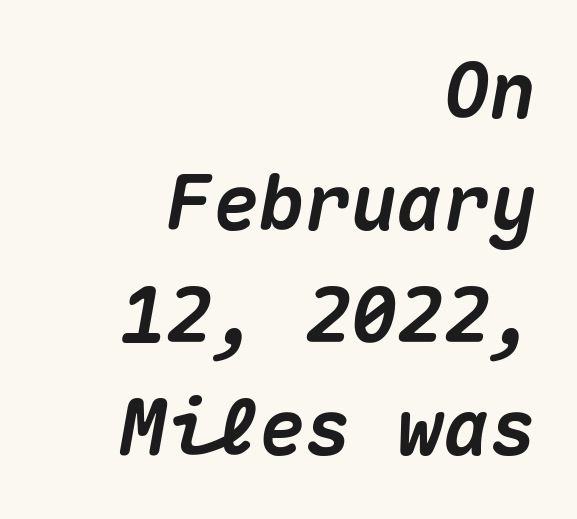
{"italic": "yes", "lean": "right", "slant_degrees": 10, "bold": "yes", "weight": "heavy", "width": "normal", "stroke_contrast": "medium", "x_height": "medium", "monospaced": "yes", "underline": "no", "align": "right", "line_spacing": "normal", "line_spacing_ratio": 1.46, "letter_spacing": "normal", "letter_spacing_em": 0.0, "glyph_px": 77}
